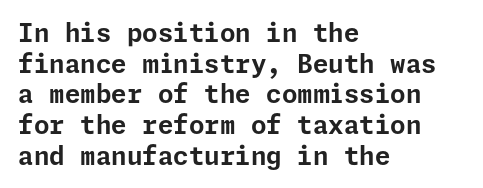
{"italic": "no", "bold": "yes", "underline": "no", "align": "left", "line_spacing_ratio": 1.23, "letter_spacing": "normal", "letter_spacing_em": 0.0, "glyph_px": 25}
